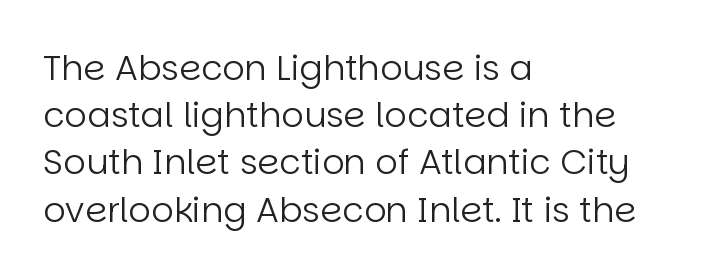
Q: Is the text bold? A: No.
Q: Is the text italic (slanted)? A: No, it is upright.
Q: Is the typeface a serif or a sans-serif typeface? A: Sans-serif.
Q: Is the text underlined? A: No.
Q: How is the paragraph aligned? A: Left-aligned.
Q: Is the spacing between letters normal or unusually wide? A: Normal.
Q: Is the spacing between lines tight, normal or loose? A: Normal.
Q: Width (condensed, normal, or wide)? A: Normal.
Q: Stroke contrast? A: Low.
Q: x-height? A: Large.
Q: Monospaced? A: No.
